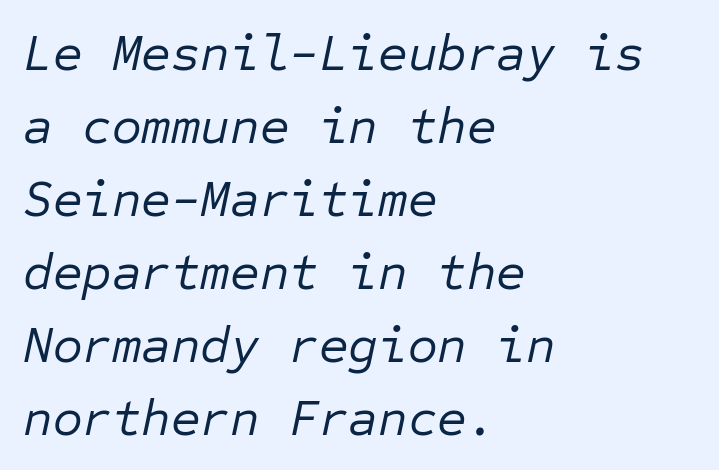
Q: Is the text bold? A: No.
Q: Is the text italic (slanted)? A: Yes, it leans right by about 12 degrees.
Q: Is the text underlined? A: No.
Q: How is the paragraph aligned? A: Left-aligned.
Q: Is the spacing between letters normal or unusually wide? A: Normal.
Q: Is the spacing between lines tight, normal or loose? A: Normal.
Q: Width (condensed, normal, or wide)? A: Normal.
Q: Stroke contrast? A: Low.
Q: x-height? A: Medium.
Q: Monospaced? A: Yes.
